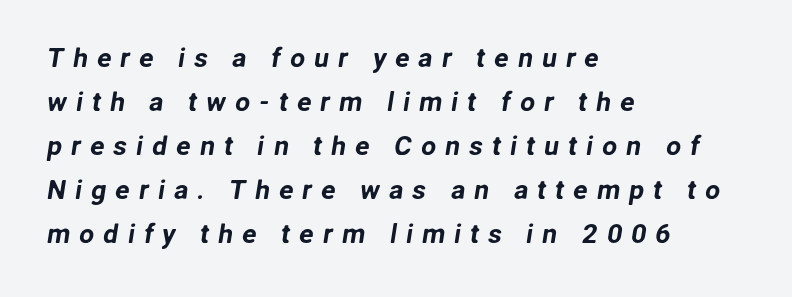
The image shows 27 px text type; set left-aligned, normal line spacing (1.63x), unusually wide letter spacing (+0.33 em), not underlined.
